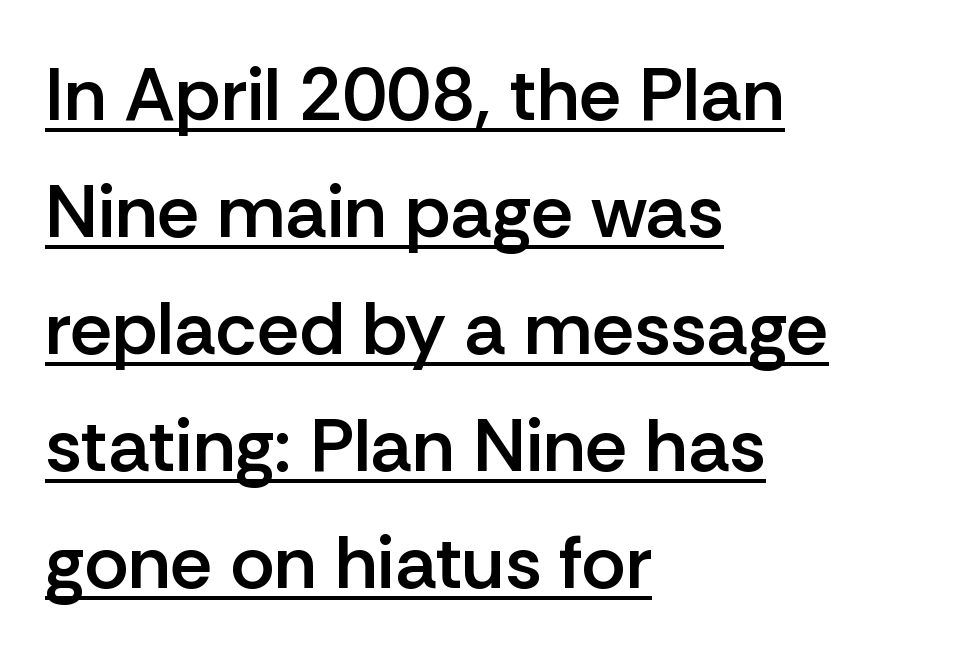
Look at the bottom of the vertical strokes: they stop flat, with no serifs. Compared with an ordinary text face, these strokes are moderately heavier — a semibold. The ragged edge is on the right, which tells us the setting is flush left. Observe the ordinary spacing: letters are neighbours, not strangers.
